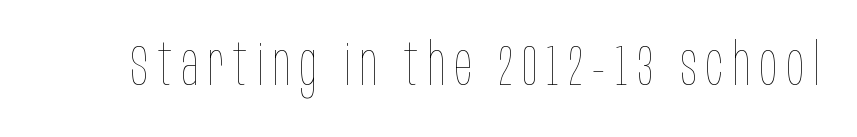
{"italic": "no", "bold": "no", "weight": "thin", "width": "condensed", "stroke_contrast": "low", "x_height": "large", "monospaced": "no", "underline": "no", "glyph_px": 58}
